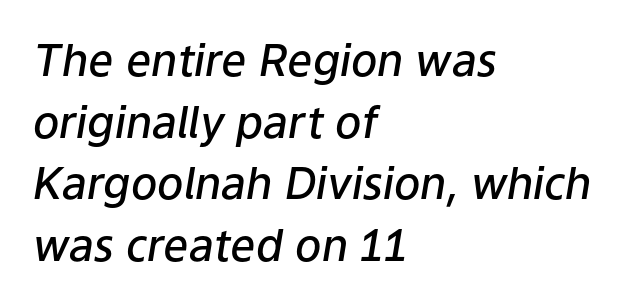
This is the in-between weight designers call semibold or demi. Is the letter spacing exaggerated? No — it looks like the ordinary default. The text block is weighted toward the left margin, trailing off unevenly rightward. The strip under each line holds only bare page.
